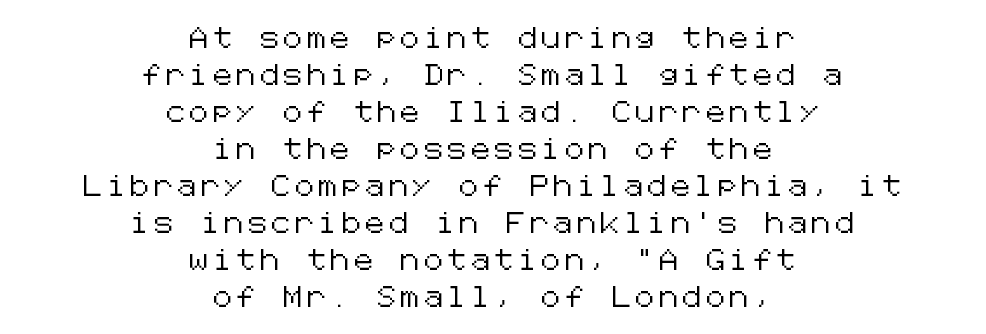
Descender tails drop into unmarked territory. Do the letters lean? They stand straight. This sample is center-justified, so both line endings float freely. The passage shown has open, widely tracked lettering throughout.
